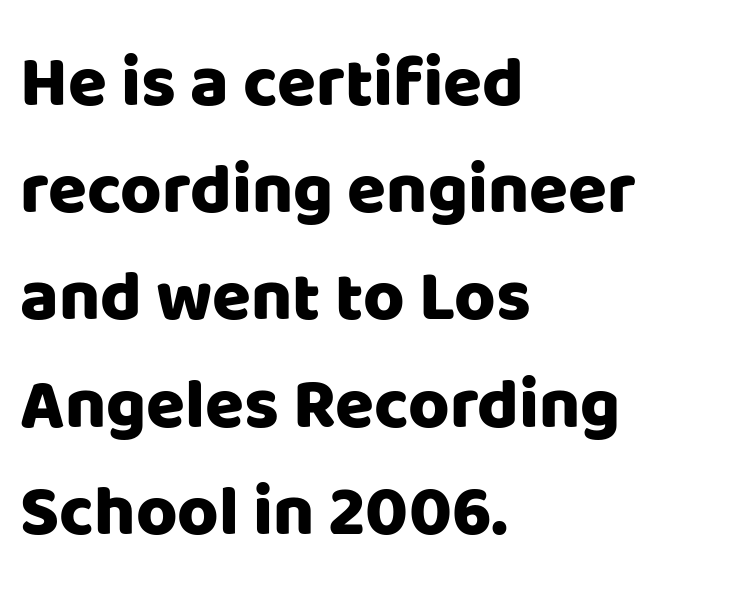
Q: Is the text italic (slanted)? A: No, it is upright.
Q: Is the typeface a serif or a sans-serif typeface? A: Sans-serif.
Q: Is the text underlined? A: No.
Q: How is the paragraph aligned? A: Left-aligned.
Q: Is the spacing between letters normal or unusually wide? A: Normal.
Q: Is the spacing between lines tight, normal or loose? A: Normal.
Q: Width (condensed, normal, or wide)? A: Normal.
Q: Stroke contrast? A: Low.
Q: x-height? A: Large.
Q: Monospaced? A: No.
